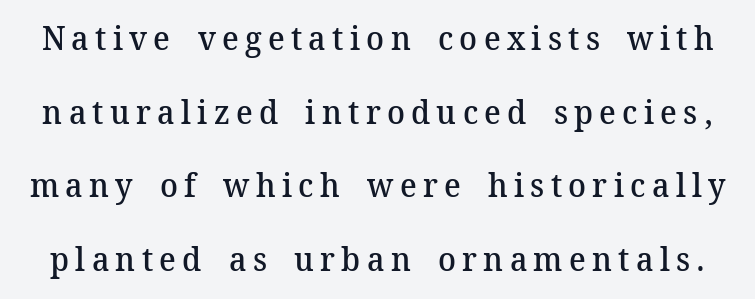
The image shows 33 px semibold serif type, upright; set loose line spacing (2.23x), not underlined; medium stroke contrast and a medium x-height.
